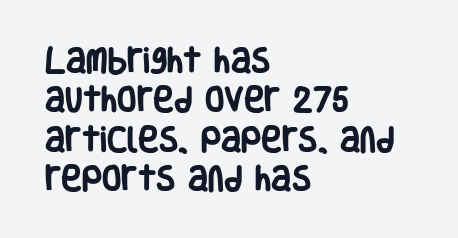
Q: Is the text bold? A: Yes.
Q: Is the text italic (slanted)? A: No, it is upright.
Q: Is the typeface a serif or a sans-serif typeface? A: Sans-serif.
Q: Is the text underlined? A: No.
Q: How is the paragraph aligned? A: Left-aligned.
Q: Is the spacing between letters normal or unusually wide? A: Normal.
Q: Is the spacing between lines tight, normal or loose? A: Normal.
Q: Width (condensed, normal, or wide)? A: Condensed.
Q: Stroke contrast? A: Low.
Q: x-height? A: Large.
Q: Monospaced? A: No.
